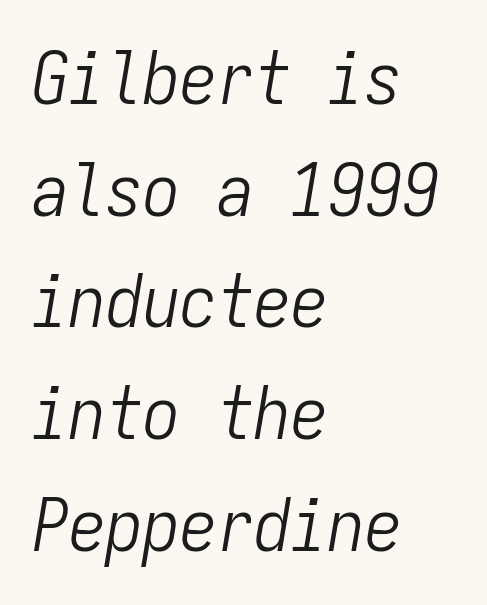
The image shows 74 px light, condensed type, italic (leaning right), monospaced; set left-aligned, normal line spacing (1.51x), normal letter spacing, not underlined; low stroke contrast and a medium x-height.
